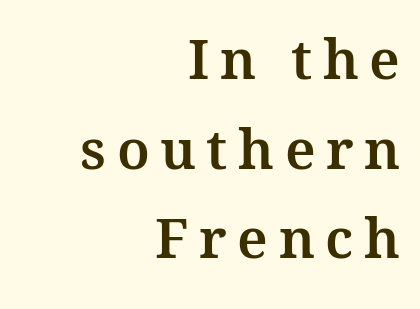
{"serif": "yes", "italic": "no", "width": "normal", "stroke_contrast": "medium", "x_height": "medium", "monospaced": "no", "underline": "no", "align": "right", "line_spacing": "normal", "line_spacing_ratio": 1.63, "glyph_px": 55}
